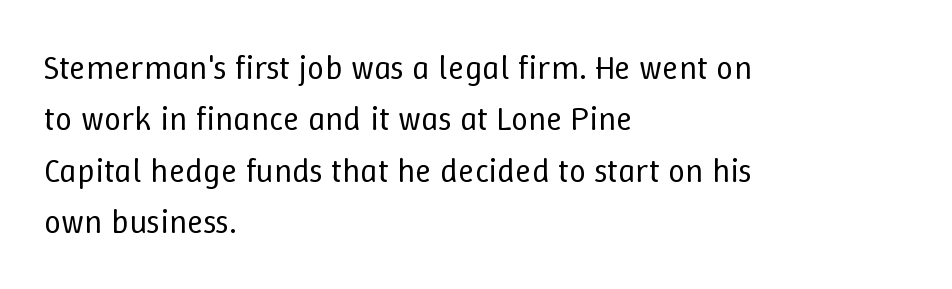
Ascenders rise straight up at ninety degrees. The zone under the glyphs is completely vacant. Regular leading. The passage shown is typed in a proportional face where columns would drift. The characters are drawn with everyday or finer stroke widths. If you drew a ruler down the left edge, every line would touch it.
